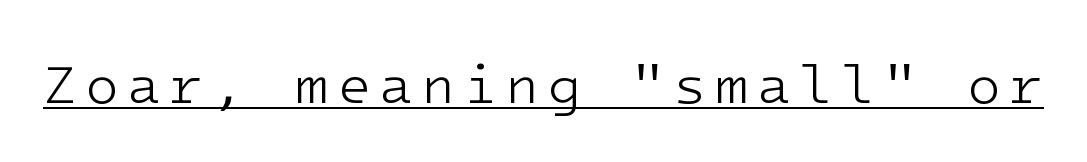
The image shows 55 px light sans-serif type, upright, monospaced; set underlined; low stroke contrast and a medium x-height.
